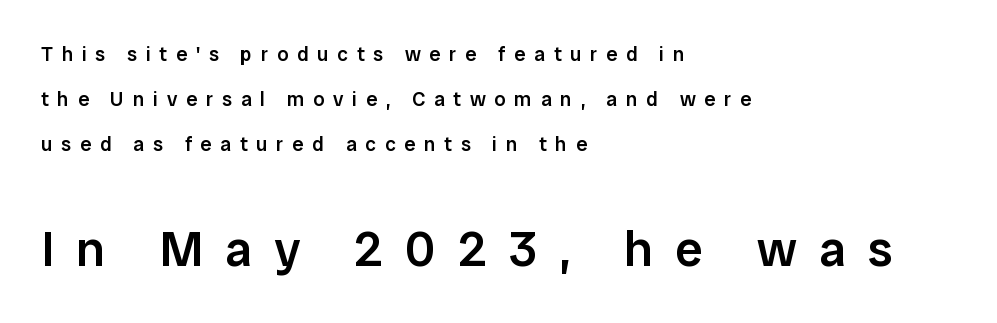
{"serif": "no", "italic": "no", "bold": "semi", "weight": "semibold", "width": "normal", "stroke_contrast": "low", "x_height": "medium", "monospaced": "no", "underline": "no", "align": "left", "line_spacing": "loose", "line_spacing_ratio": 2.25, "letter_spacing": "wide", "letter_spacing_em": 0.44, "larger_block": "second", "size_ratio": 2.5, "glyph_px": 50}
